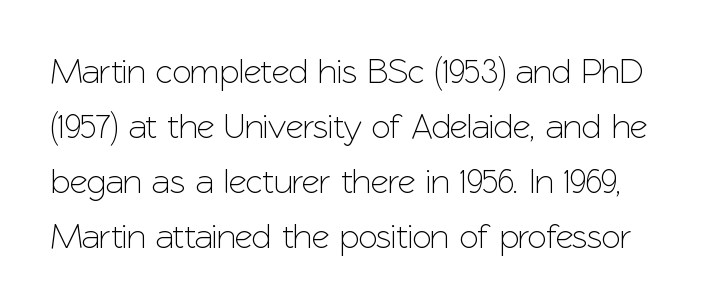
{"serif": "no", "italic": "no", "width": "normal", "stroke_contrast": "low", "x_height": "medium", "monospaced": "no", "underline": "no", "line_spacing": "normal", "line_spacing_ratio": 1.57, "letter_spacing": "normal", "letter_spacing_em": 0.0, "glyph_px": 35}
